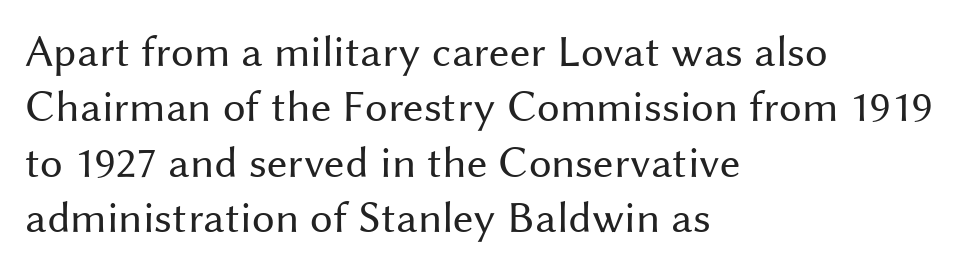
The image shows 45 px regular-weight sans-serif type, upright; set left-aligned, line spacing 1.23x, normal letter spacing, not underlined; medium stroke contrast and a medium x-height.
